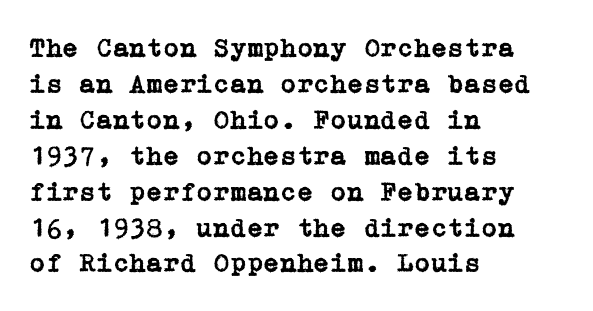
Q: Is the text italic (slanted)? A: No, it is upright.
Q: Is the text underlined? A: No.
Q: How is the paragraph aligned? A: Left-aligned.
Q: Is the spacing between letters normal or unusually wide? A: Normal.
Q: Is the spacing between lines tight, normal or loose? A: Normal.
